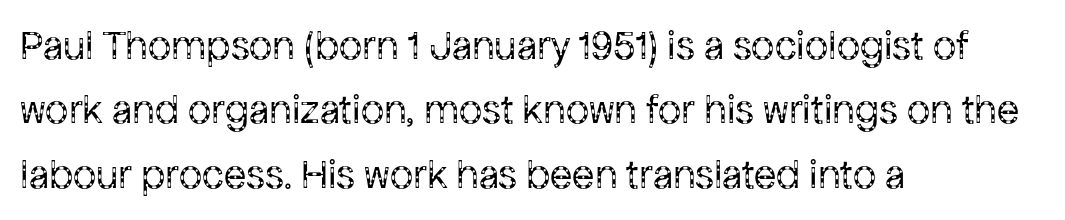
Font category for this specimen: sans-serif. The weight tops out at a normal text grade. Notice how the passage keeps a crisp vertical edge on the left only. Italic? Not at all — the glyphs are vertical. Interline gaps are of average width in this sample.
